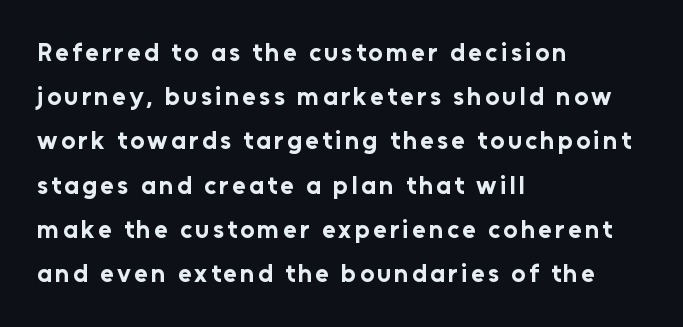
What weight is shown? A full bold with thick strokes. A bare baseline throughout the passage. Leftover space on each line is placed entirely after the last word. A roman cut, with each character standing at attention.
